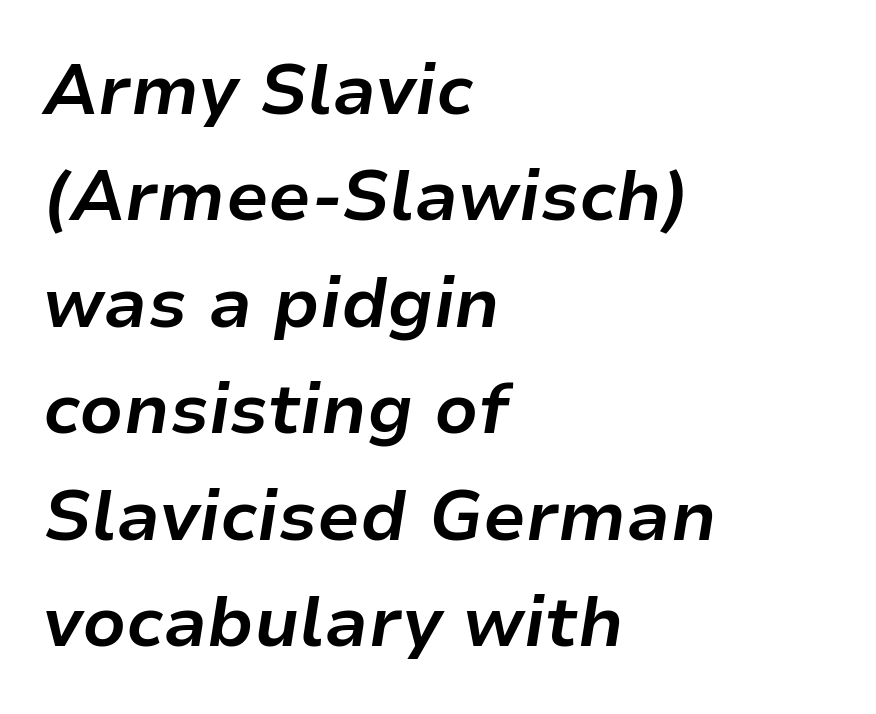
Q: Is the text bold? A: Yes.
Q: Is the text italic (slanted)? A: Yes, it leans right by about 9 degrees.
Q: Is the text underlined? A: No.
Q: How is the paragraph aligned? A: Left-aligned.
Q: Is the spacing between letters normal or unusually wide? A: Normal.
Q: Is the spacing between lines tight, normal or loose? A: Normal.
Q: Width (condensed, normal, or wide)? A: Normal.
Q: Stroke contrast? A: Low.
Q: x-height? A: Medium.
Q: Monospaced? A: No.
